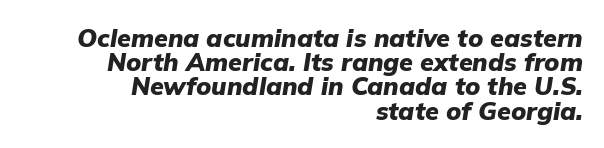
{"italic": "yes", "lean": "right", "slant_degrees": 9, "bold": "yes", "underline": "no", "align": "right", "line_spacing": "tight", "line_spacing_ratio": 0.97, "letter_spacing": "normal", "letter_spacing_em": 0.0, "glyph_px": 25}
